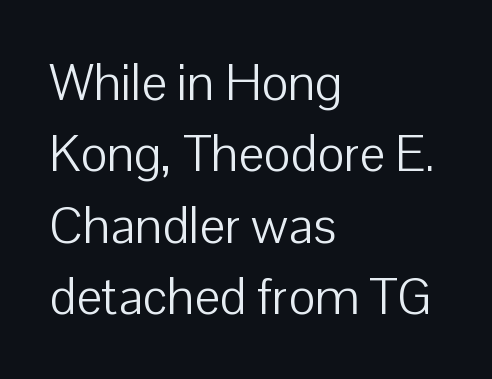
Q: Is the text bold? A: No.
Q: Is the text italic (slanted)? A: No, it is upright.
Q: Is the typeface a serif or a sans-serif typeface? A: Sans-serif.
Q: Is the text underlined? A: No.
Q: How is the paragraph aligned? A: Left-aligned.
Q: Is the spacing between letters normal or unusually wide? A: Normal.
Q: Is the spacing between lines tight, normal or loose? A: Normal.
Q: Width (condensed, normal, or wide)? A: Normal.
Q: Stroke contrast? A: Low.
Q: x-height? A: Medium.
Q: Monospaced? A: No.
